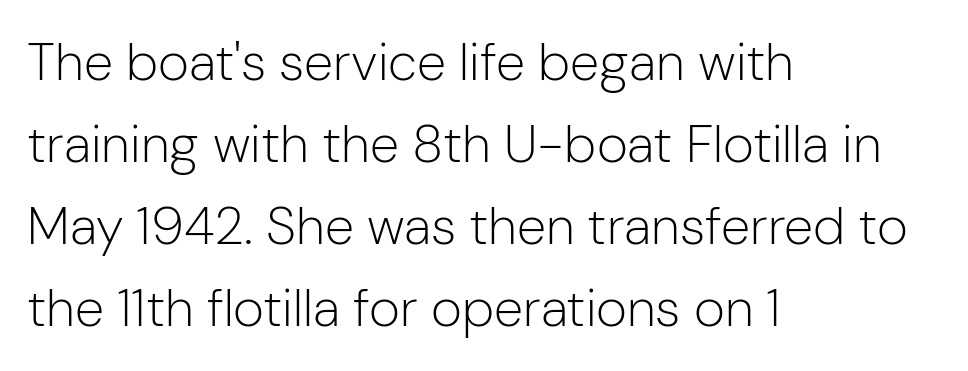
Q: Is the text bold? A: No.
Q: Is the text italic (slanted)? A: No, it is upright.
Q: Is the typeface a serif or a sans-serif typeface? A: Sans-serif.
Q: Is the text underlined? A: No.
Q: How is the paragraph aligned? A: Left-aligned.
Q: Is the spacing between letters normal or unusually wide? A: Normal.
Q: Is the spacing between lines tight, normal or loose? A: Normal.
Q: Width (condensed, normal, or wide)? A: Normal.
Q: Stroke contrast? A: Low.
Q: x-height? A: Medium.
Q: Monospaced? A: No.
